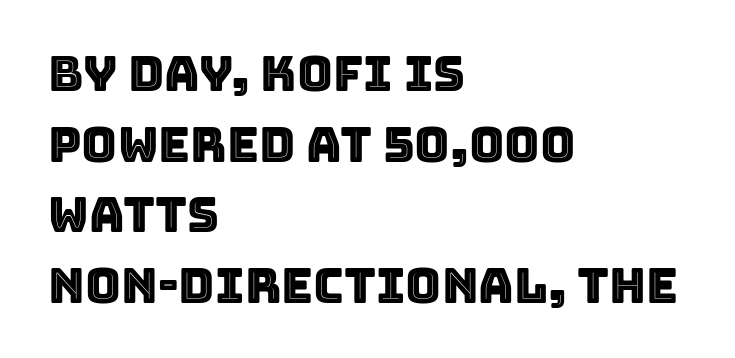
Q: Is the text italic (slanted)? A: No, it is upright.
Q: Is the text underlined? A: No.
Q: How is the paragraph aligned? A: Left-aligned.
Q: Is the spacing between letters normal or unusually wide? A: Normal.
Q: Is the spacing between lines tight, normal or loose? A: Normal.
Q: Width (condensed, normal, or wide)? A: Normal.
Q: x-height? A: Large.
Q: Monospaced? A: No.
